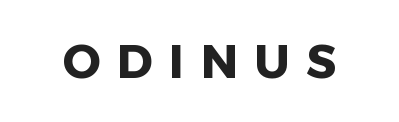
The face used here is proportionally spaced, like ordinary book or web type. Look at the bottom of the vertical strokes: they stop flat, with no serifs. The characters look thick and weighty, a clear bold. Observe the wide spacing: letters keep a clear distance from each other. The type sits square on the baseline with zero lean. Only glyphs here, with clear space below each row.
